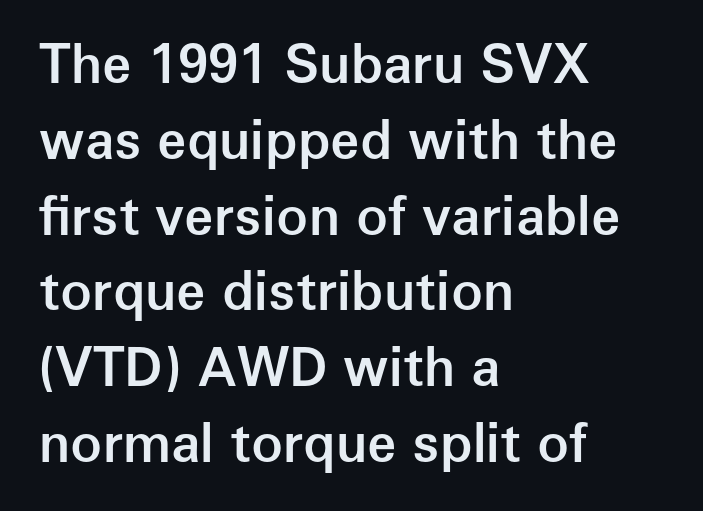
Q: Is the text bold? A: Semi-bold.
Q: Is the text italic (slanted)? A: No, it is upright.
Q: Is the typeface a serif or a sans-serif typeface? A: Sans-serif.
Q: Is the text underlined? A: No.
Q: How is the paragraph aligned? A: Left-aligned.
Q: Is the spacing between letters normal or unusually wide? A: Normal.
Q: Is the spacing between lines tight, normal or loose? A: Normal.
Q: Width (condensed, normal, or wide)? A: Normal.
Q: Stroke contrast? A: Low.
Q: x-height? A: Medium.
Q: Monospaced? A: No.
